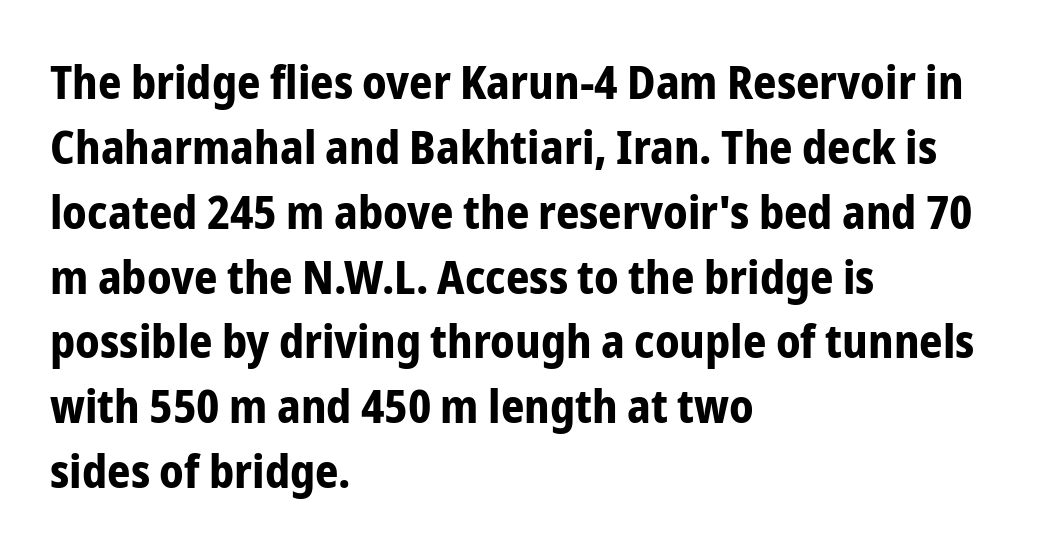
Q: Is the text bold? A: Yes.
Q: Is the text italic (slanted)? A: No, it is upright.
Q: Is the typeface a serif or a sans-serif typeface? A: Sans-serif.
Q: Is the text underlined? A: No.
Q: How is the paragraph aligned? A: Left-aligned.
Q: Is the spacing between letters normal or unusually wide? A: Normal.
Q: Is the spacing between lines tight, normal or loose? A: Normal.
Q: Width (condensed, normal, or wide)? A: Condensed.
Q: Stroke contrast? A: Low.
Q: x-height? A: Medium.
Q: Monospaced? A: No.
